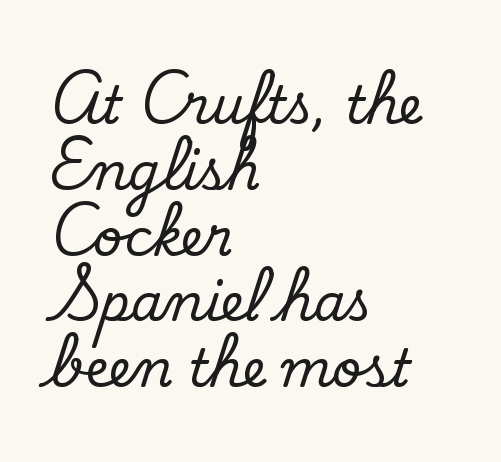
The image shows 51 px regular-weight sans-serif type; set left-aligned, normal line spacing (1.29x), normal letter spacing, not underlined; low stroke contrast and a small x-height.
